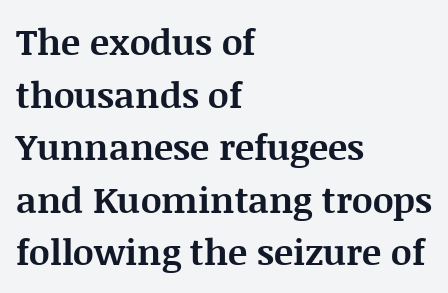
A dark, heavy texture on the line: the type is bold. Notice how the passage keeps a crisp vertical edge on the left only. Caption: standard tracking, unaltered. Italic? Not at all — the glyphs are vertical.
